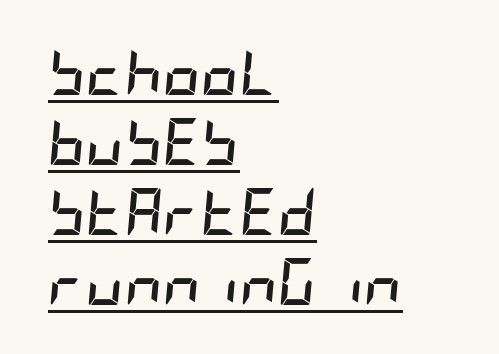
The image shows 47 px semibold, condensed type, italic (leaning right); set left-aligned, normal line spacing (1.49x), normal letter spacing, underlined; low stroke contrast and a large x-height.
